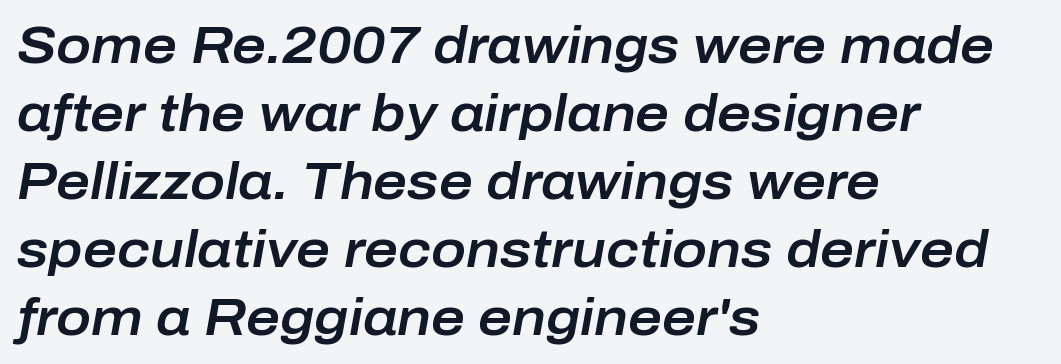
The image shows 52 px text type, italic (leaning right); set left-aligned, normal line spacing (1.31x), normal letter spacing, not underlined; low stroke contrast and a medium x-height.
